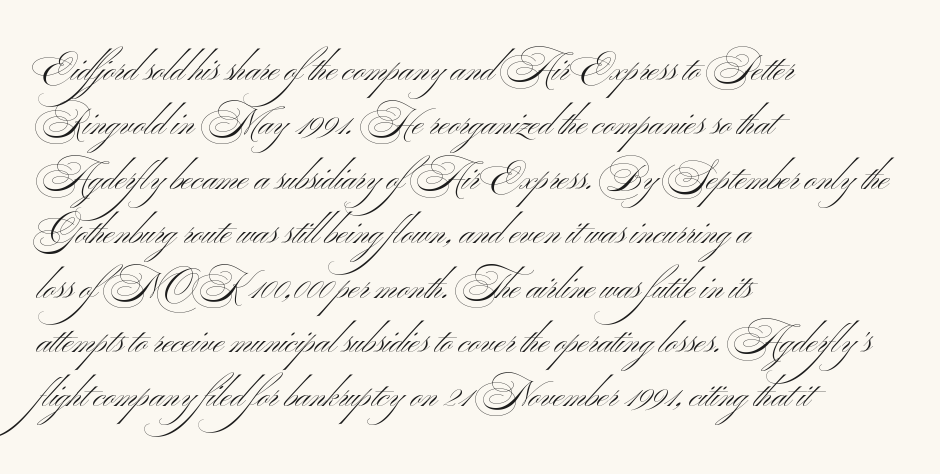
The image shows 37 px light, wide sans-serif type; set left-aligned, normal line spacing (1.47x), normal letter spacing, not underlined; medium stroke contrast and a small x-height.
